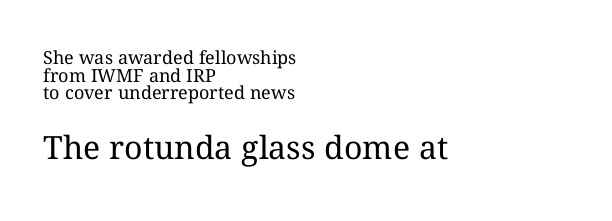
Vertical spacing — tight. Spacing between characters is what you'd get straight out of the box. Think standard paragraph weight, or any step lighter than that. Does the bottom block carry the larger type? Yes, it does.
